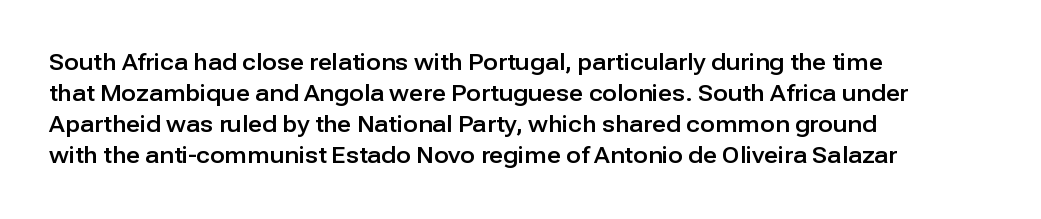
No italicization has been applied; the sample stays upright. The text block is weighted toward the left margin, trailing off unevenly rightward. Each row of text sits above clean, open space. Leading matches the norm, producing a regular column. Nobody touched the tracking dial on this one.
